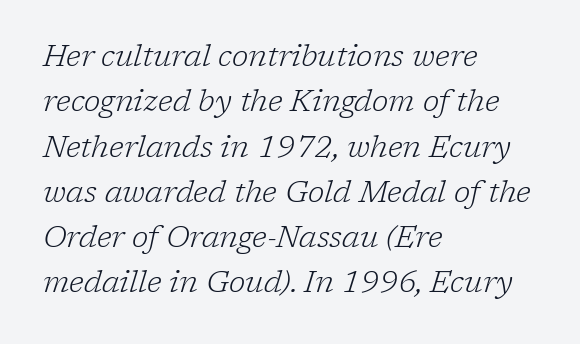
The image shows 30 px light serif type, italic (leaning right); set left-aligned, normal line spacing (1.51x), normal letter spacing, not underlined; low stroke contrast and a medium x-height.
